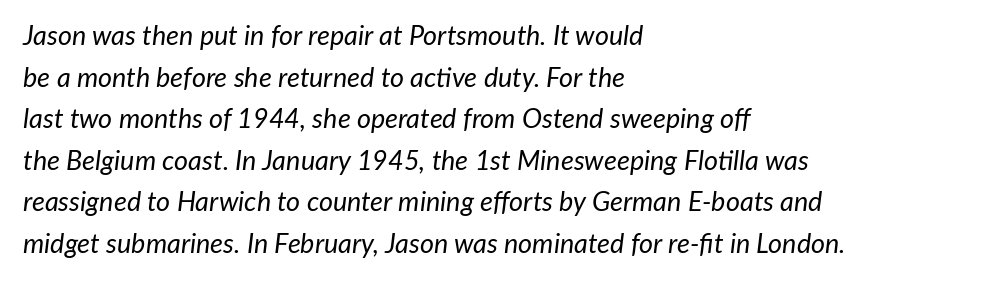
{"italic": "yes", "lean": "right", "slant_degrees": 7, "bold": "no", "underline": "no", "align": "left", "line_spacing": "normal", "line_spacing_ratio": 1.54, "letter_spacing": "normal", "letter_spacing_em": 0.0, "glyph_px": 27}
